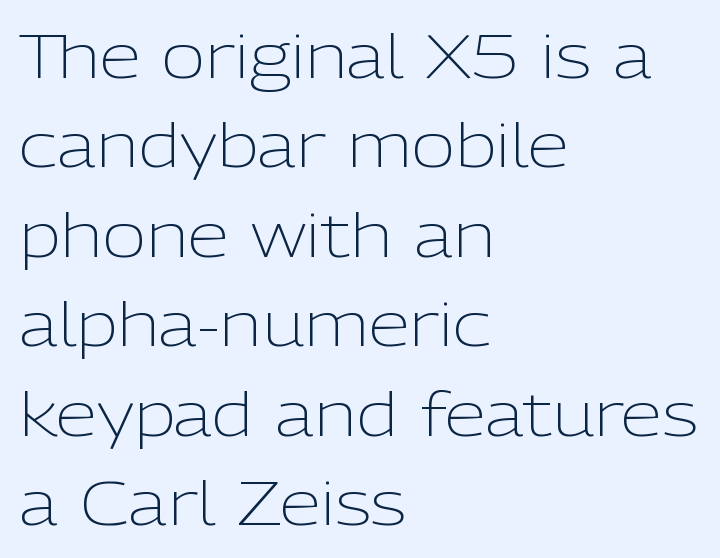
A sans-serif font was chosen for this passage. Honestly, the row spacing looks completely unremarkable. Type without underlining. Weight: not bold — regular or lighter.
